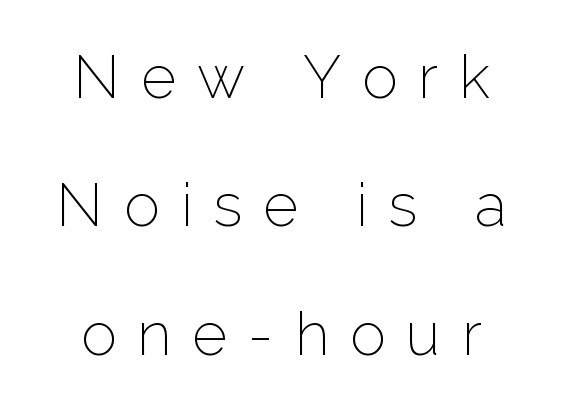
{"serif": "no", "italic": "no", "bold": "no", "weight": "thin", "width": "normal", "stroke_contrast": "low", "x_height": "medium", "monospaced": "no", "underline": "no", "line_spacing": "loose", "line_spacing_ratio": 2.14, "letter_spacing": "wide", "letter_spacing_em": 0.35, "glyph_px": 60}
